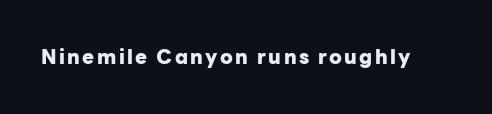
{"italic": "no", "bold": "yes", "underline": "no", "glyph_px": 20}
